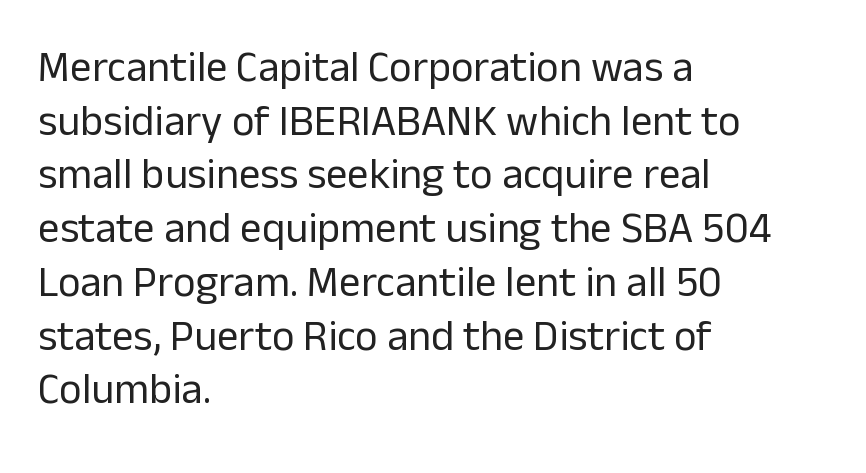
Horizontal alignment here is leftward, the default for most running prose. Looks like regular typesetting: each glyph gets only the width it needs. A sans-serif font was chosen for this passage. The typeface has the unassuming heft of standard copy or less.
